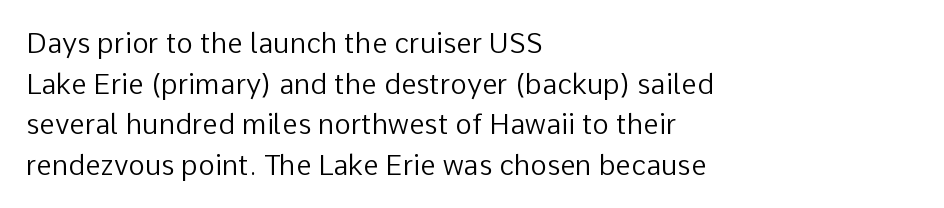
Think of a printed novel: that variable character pitch is what you see here. The strokes carry an ordinary text weight at most. Short and long lines alike share a common starting point at left. The designer went with a sans here, leaving each stem footless. The face used here is rendered with its standard letterfit. Any mark beneath the type? The region is blank.
